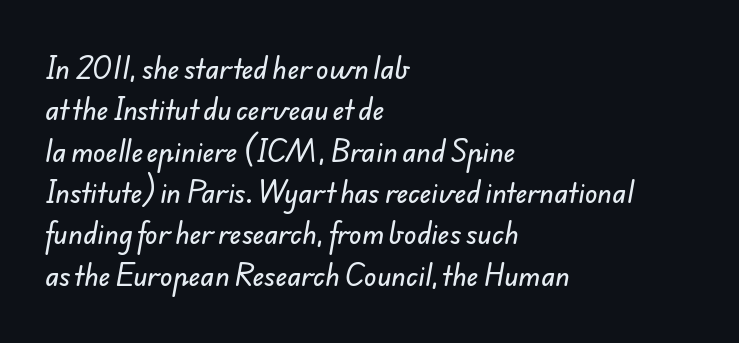
Q: Is the text underlined? A: No.
Q: How is the paragraph aligned? A: Left-aligned.
Q: Is the spacing between letters normal or unusually wide? A: Normal.
Q: Is the spacing between lines tight, normal or loose? A: Normal.
